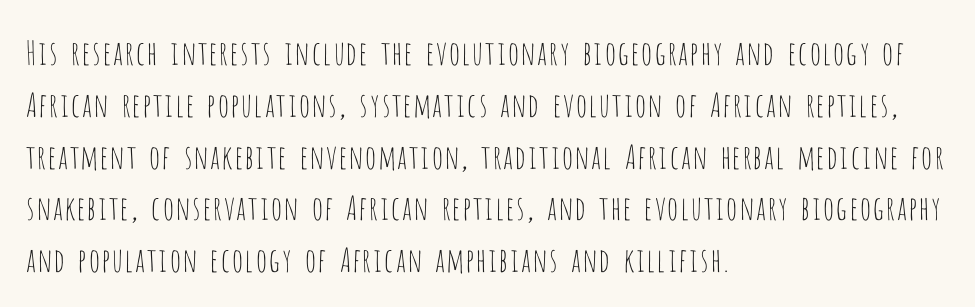
Q: Is the text bold? A: No.
Q: Is the text italic (slanted)? A: No, it is upright.
Q: Is the typeface a serif or a sans-serif typeface? A: Sans-serif.
Q: Is the text underlined? A: No.
Q: How is the paragraph aligned? A: Left-aligned.
Q: Is the spacing between letters normal or unusually wide? A: Normal.
Q: Is the spacing between lines tight, normal or loose? A: Normal.
Q: Width (condensed, normal, or wide)? A: Condensed.
Q: Stroke contrast? A: Low.
Q: x-height? A: Large.
Q: Monospaced? A: No.
